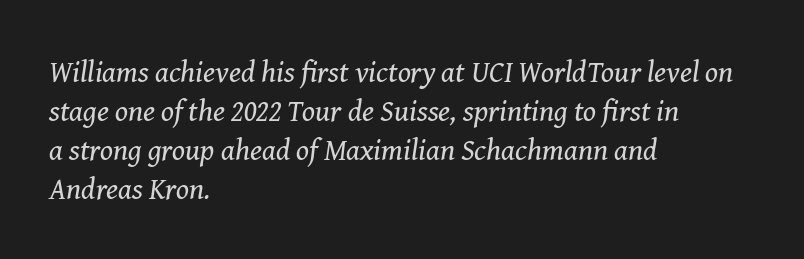
The image shows 30 px regular-weight serif type, italic (leaning right); set left-aligned, normal line spacing (1.3x), normal letter spacing, not underlined; medium stroke contrast and a medium x-height.
